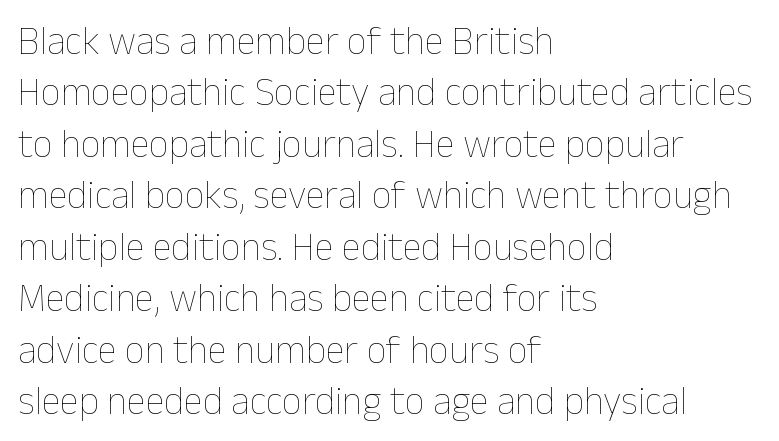
{"italic": "no", "bold": "no", "weight": "thin", "width": "normal", "stroke_contrast": "low", "x_height": "medium", "monospaced": "no", "underline": "no", "align": "left", "line_spacing": "normal", "line_spacing_ratio": 1.32, "letter_spacing": "normal", "letter_spacing_em": 0.0, "glyph_px": 39}
